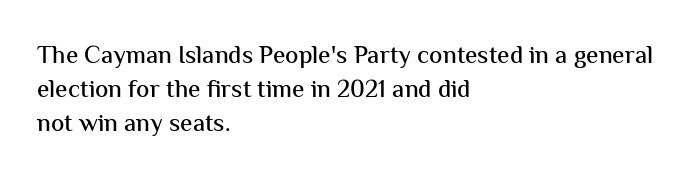
The image shows 25 px text type, upright; set left-aligned, normal line spacing (1.36x), normal letter spacing, not underlined.
